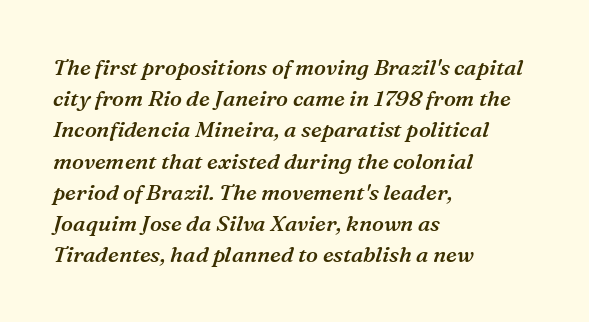
Q: Is the text bold? A: Semi-bold.
Q: Is the text italic (slanted)? A: Yes, it leans right by about 16 degrees.
Q: Is the text underlined? A: No.
Q: How is the paragraph aligned? A: Left-aligned.
Q: Is the spacing between letters normal or unusually wide? A: Normal.
Q: Is the spacing between lines tight, normal or loose? A: Normal.
